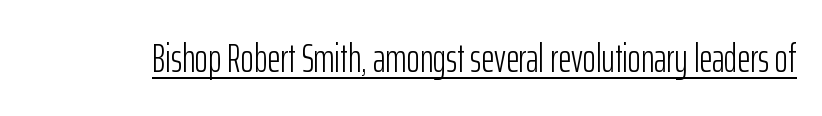
{"serif": "no", "italic": "no", "bold": "no", "weight": "light", "width": "condensed", "stroke_contrast": "low", "x_height": "medium", "monospaced": "no", "underline": "yes", "letter_spacing": "normal", "letter_spacing_em": 0.0, "glyph_px": 40}
